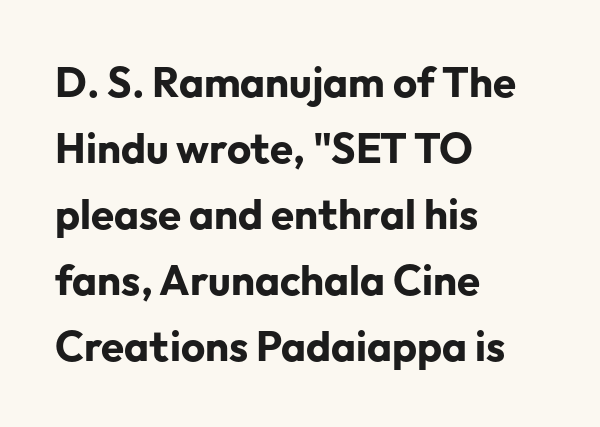
The image shows 42 px bold sans-serif type, upright; set left-aligned, normal line spacing (1.57x), normal letter spacing, not underlined; low stroke contrast and a medium x-height.
